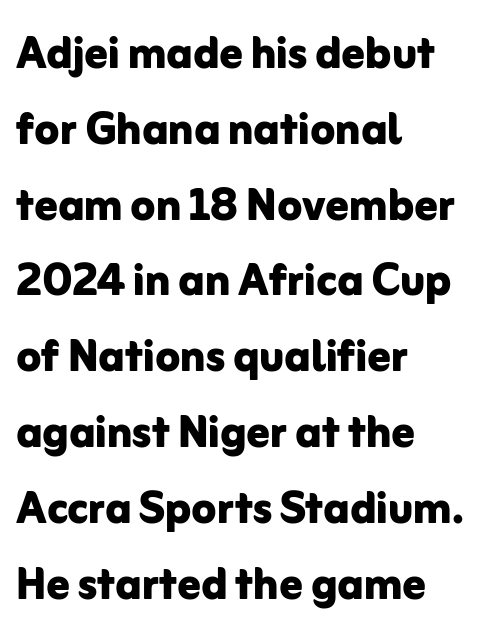
Q: Is the text bold? A: Yes.
Q: Is the text italic (slanted)? A: No, it is upright.
Q: Is the typeface a serif or a sans-serif typeface? A: Sans-serif.
Q: Is the text underlined? A: No.
Q: How is the paragraph aligned? A: Left-aligned.
Q: Is the spacing between letters normal or unusually wide? A: Normal.
Q: Is the spacing between lines tight, normal or loose? A: Normal.
Q: Width (condensed, normal, or wide)? A: Normal.
Q: Stroke contrast? A: Low.
Q: x-height? A: Medium.
Q: Monospaced? A: No.
